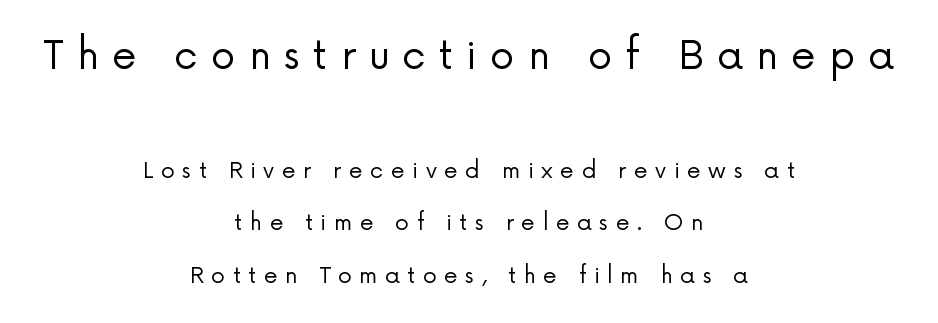
The image shows 39 px regular-weight sans-serif type, upright; set centered, loose line spacing (2.38x), unusually wide letter spacing (+0.34 em), not underlined; the first (top) block is 1.77x larger; low stroke contrast and a medium x-height.
